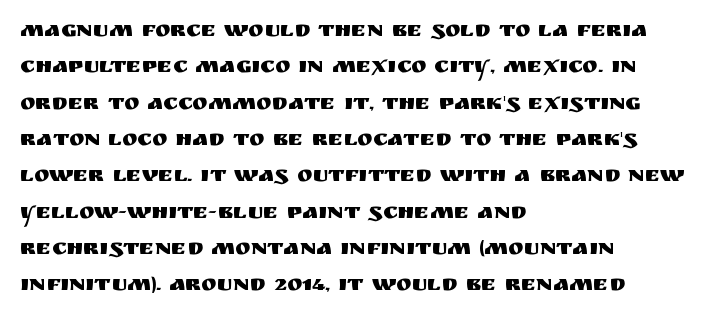
{"italic": "no", "underline": "no", "align": "left", "line_spacing": "normal", "line_spacing_ratio": 1.58, "letter_spacing": "normal", "letter_spacing_em": 0.0, "glyph_px": 23}
